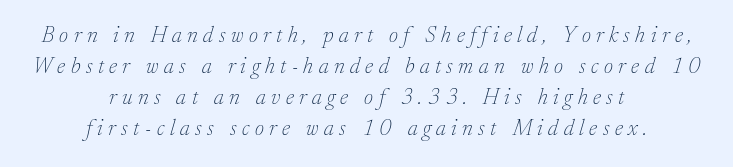
The image shows 22 px text type, italic (leaning right); set centered, normal line spacing (1.41x), unusually wide letter spacing (+0.25 em), not underlined.
